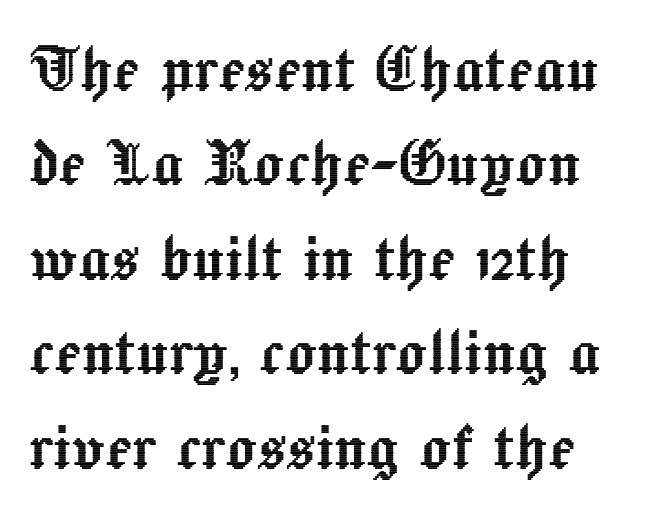
Q: Is the text italic (slanted)? A: No, it is upright.
Q: Is the text underlined? A: No.
Q: Is the spacing between letters normal or unusually wide? A: Normal.
Q: Width (condensed, normal, or wide)? A: Normal.
Q: x-height? A: Medium.
Q: Monospaced? A: No.
